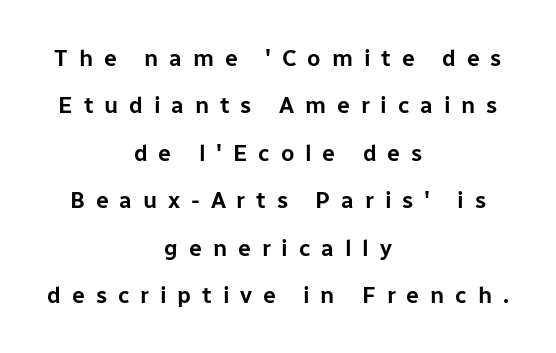
Beneath every word, the page is bare. This is the regular roman posture of the typeface. Horizontal alignment here is central, giving a formal, balanced look. The gaps between neighbouring characters are conspicuously large. Honestly, the rows look like they've been pulled way apart.
